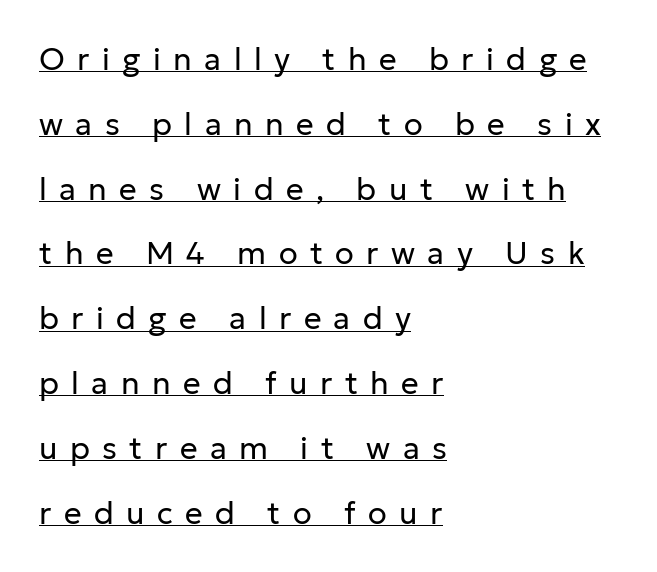
The image shows 31 px regular-weight sans-serif type, upright; set left-aligned, loose line spacing (2.09x), unusually wide letter spacing (+0.4 em), underlined; low stroke contrast and a medium x-height.
